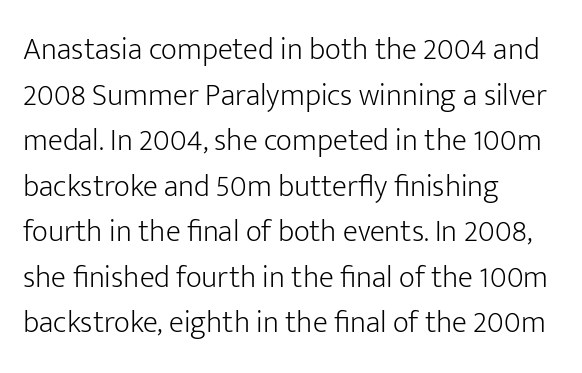
{"serif": "no", "italic": "no", "bold": "no", "weight": "light", "width": "normal", "stroke_contrast": "low", "x_height": "medium", "monospaced": "no", "underline": "no", "align": "left", "line_spacing": "normal", "line_spacing_ratio": 1.47, "letter_spacing": "normal", "letter_spacing_em": 0.0, "glyph_px": 31}
